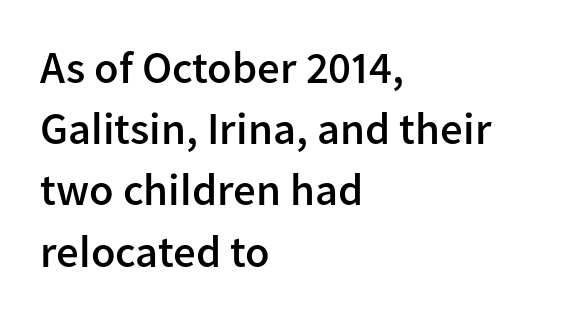
{"serif": "no", "italic": "no", "bold": "semi", "weight": "semibold", "width": "normal", "stroke_contrast": "low", "x_height": "medium", "monospaced": "no", "underline": "no", "align": "left", "line_spacing": "normal", "line_spacing_ratio": 1.36, "letter_spacing": "normal", "letter_spacing_em": 0.0, "glyph_px": 45}
